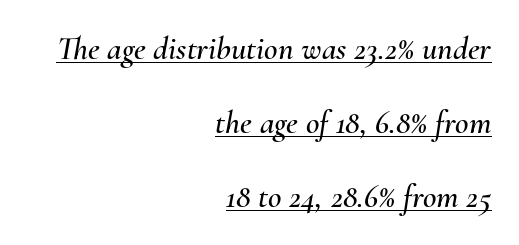
The image shows 33 px text type, italic (leaning right); set right-aligned, loose line spacing (2.24x), normal letter spacing, underlined; medium stroke contrast and a small x-height.
